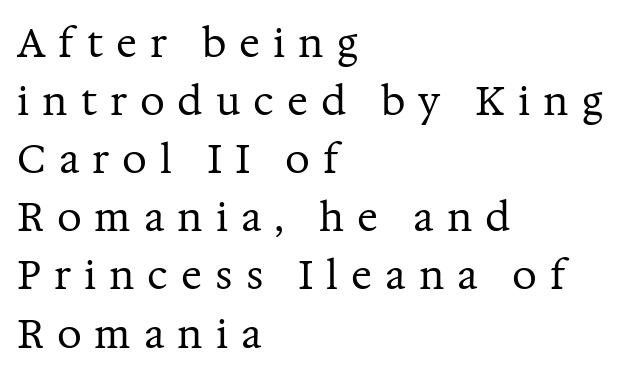
Q: Is the text bold? A: No.
Q: Is the text italic (slanted)? A: No, it is upright.
Q: Is the typeface a serif or a sans-serif typeface? A: Serif.
Q: Is the text underlined? A: No.
Q: How is the paragraph aligned? A: Left-aligned.
Q: Is the spacing between letters normal or unusually wide? A: Unusually wide.
Q: Is the spacing between lines tight, normal or loose? A: Normal.
Q: Width (condensed, normal, or wide)? A: Normal.
Q: Stroke contrast? A: Medium.
Q: x-height? A: Medium.
Q: Monospaced? A: No.
